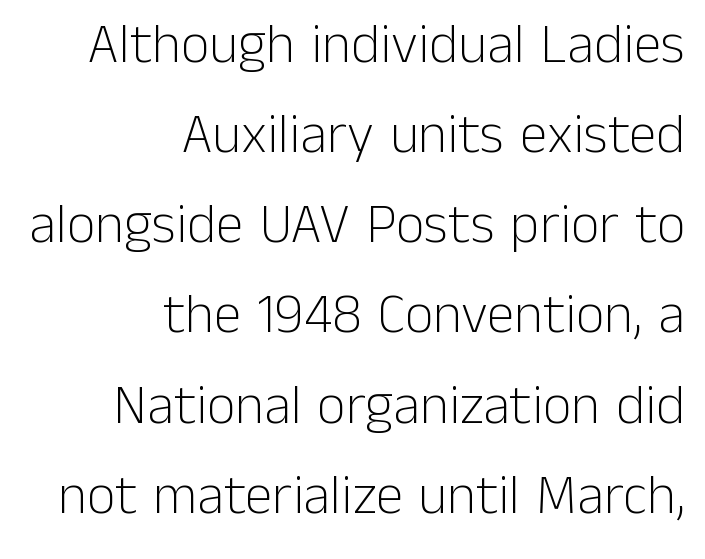
The image shows 56 px light sans-serif type, upright; set right-aligned, normal line spacing (1.61x), normal letter spacing, not underlined; low stroke contrast and a medium x-height.
